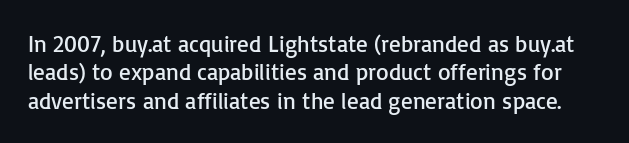
The image shows 23 px text type, upright; set line spacing 1.23x, normal letter spacing, not underlined.
